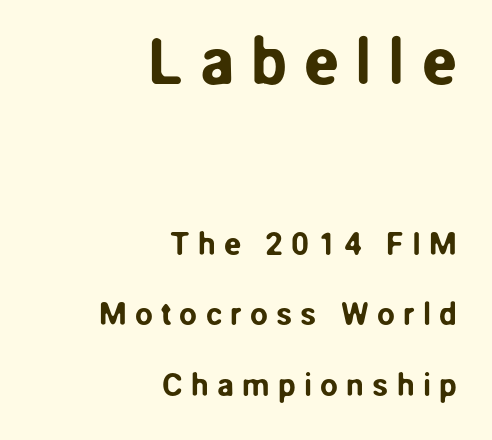
Proportional: the letters do not fall into vertical columns. Interline gaps are noticeably wide in this sample. The rendering anchors every line to the right-hand side. Inter-character spacing is expanded well beyond the font's built-in metrics. Anything drawn beneath the words? Only blank space. A student would notice the top passage is typeset larger than what follows.
